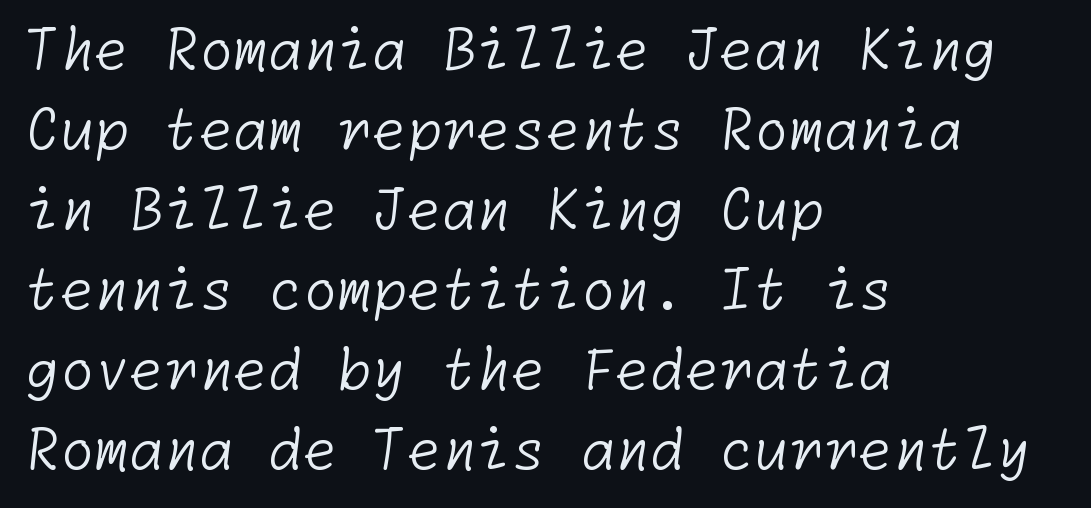
{"serif": "no", "bold": "no", "weight": "light", "width": "normal", "stroke_contrast": "low", "x_height": "medium", "underline": "no", "align": "left", "line_spacing": "normal", "line_spacing_ratio": 1.43, "letter_spacing": "normal", "letter_spacing_em": 0.0, "glyph_px": 56}
